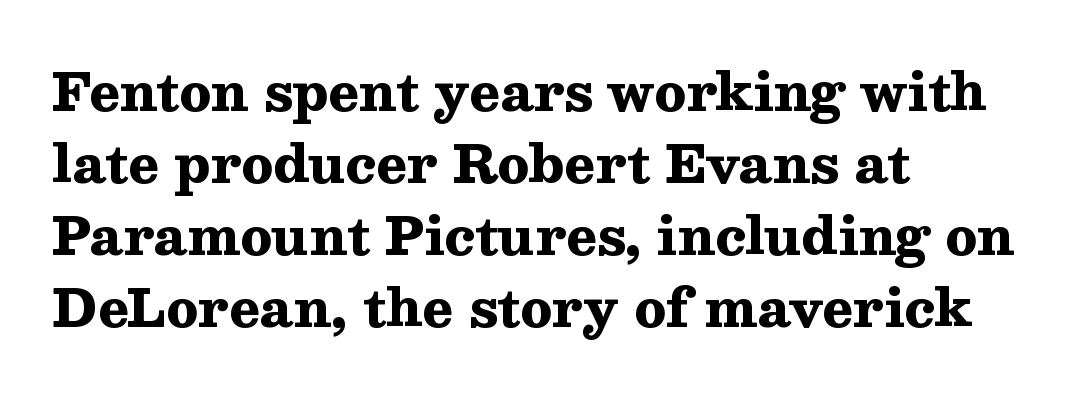
Font category for this specimen: serif. Proportional: the letters do not fall into vertical columns. The setting favours the left margin, as ordinary paragraphs usually do. Underline: absent.
